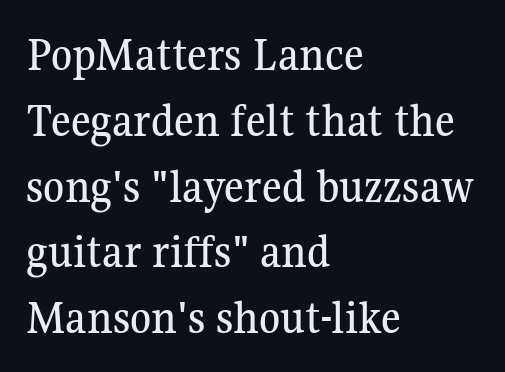
Honestly, the letter spacing is just normal — you wouldn't notice it. The leading is moderate, giving the passage an even texture. Ascenders rise straight up at ninety degrees. Think of a printed novel: that variable character pitch is what you see here. The rag falls on the right side of this text block.
